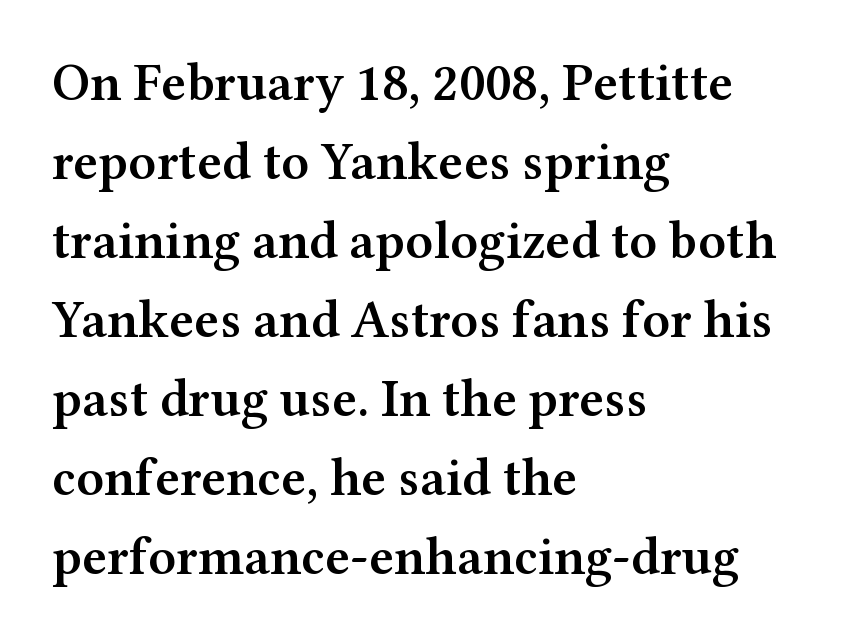
Q: Is the text bold? A: Semi-bold.
Q: Is the text italic (slanted)? A: No, it is upright.
Q: Is the typeface a serif or a sans-serif typeface? A: Serif.
Q: Is the text underlined? A: No.
Q: How is the paragraph aligned? A: Left-aligned.
Q: Is the spacing between letters normal or unusually wide? A: Normal.
Q: Is the spacing between lines tight, normal or loose? A: Normal.
Q: Width (condensed, normal, or wide)? A: Wide.
Q: Stroke contrast? A: Medium.
Q: x-height? A: Medium.
Q: Monospaced? A: No.
